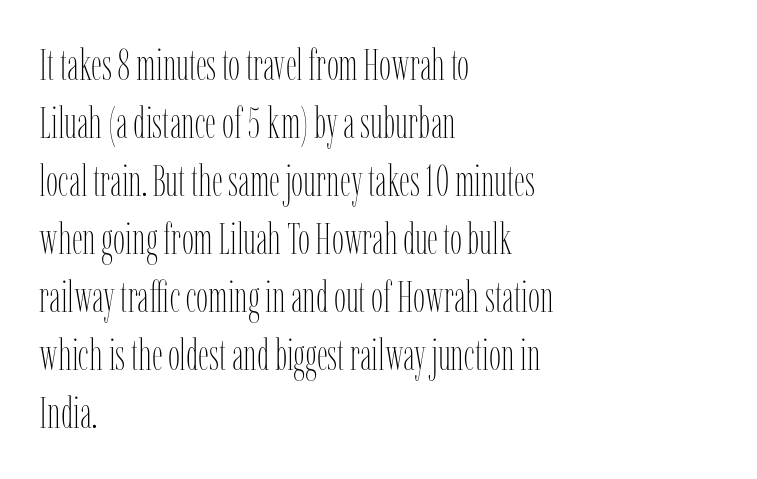
Q: Is the text bold? A: No.
Q: Is the text italic (slanted)? A: No, it is upright.
Q: Is the text underlined? A: No.
Q: How is the paragraph aligned? A: Left-aligned.
Q: Is the spacing between letters normal or unusually wide? A: Normal.
Q: Is the spacing between lines tight, normal or loose? A: Normal.
Q: Width (condensed, normal, or wide)? A: Condensed.
Q: Stroke contrast? A: Low.
Q: x-height? A: Medium.
Q: Monospaced? A: No.
